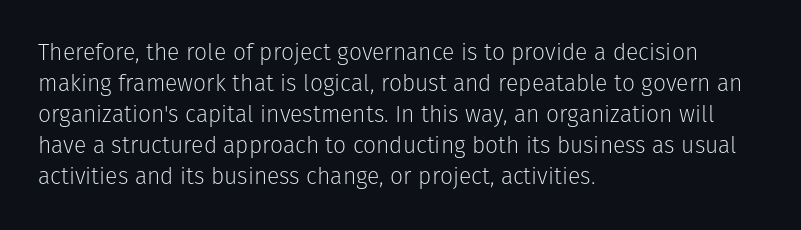
{"italic": "no", "bold": "no", "underline": "no", "align": "left", "line_spacing": "normal", "line_spacing_ratio": 1.35, "letter_spacing": "normal", "letter_spacing_em": 0.0, "glyph_px": 23}
